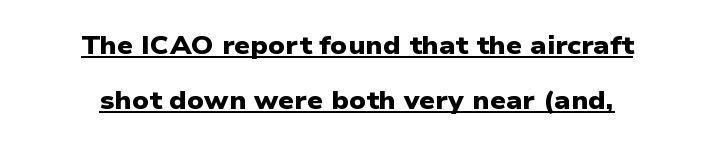
{"bold": "yes", "underline": "yes", "align": "center", "line_spacing": "loose", "line_spacing_ratio": 2.22, "letter_spacing": "normal", "letter_spacing_em": 0.0, "glyph_px": 25}
